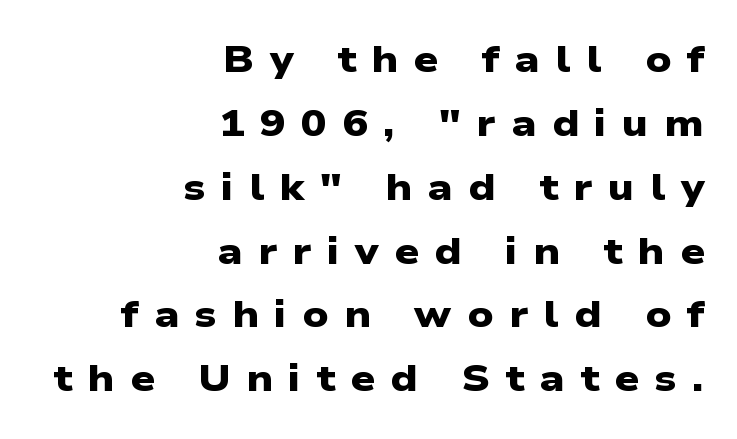
Q: Is the text bold? A: Yes.
Q: Is the typeface a serif or a sans-serif typeface? A: Sans-serif.
Q: Is the text underlined? A: No.
Q: How is the paragraph aligned? A: Right-aligned.
Q: Is the spacing between letters normal or unusually wide? A: Unusually wide.
Q: Is the spacing between lines tight, normal or loose? A: Normal.
Q: Width (condensed, normal, or wide)? A: Wide.
Q: Stroke contrast? A: Low.
Q: x-height? A: Medium.
Q: Monospaced? A: No.
